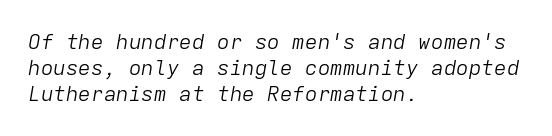
The image shows 21 px text type, italic (leaning right); set left-aligned, line spacing 1.24x, normal letter spacing, not underlined.
